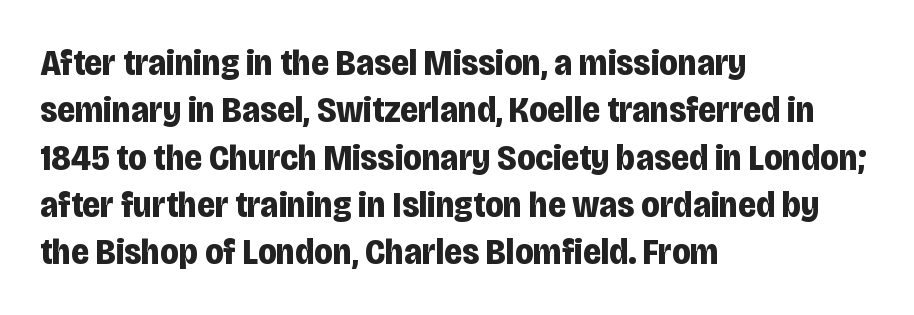
The image shows 37 px bold, condensed sans-serif type, upright; set left-aligned, normal line spacing (1.28x), normal letter spacing, not underlined; low stroke contrast and a large x-height.
